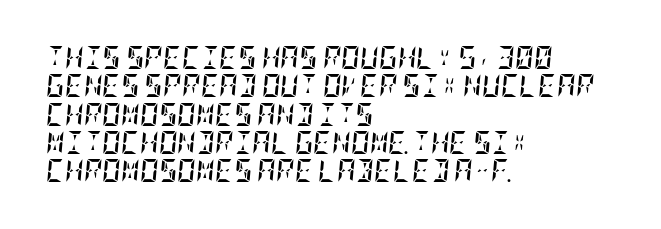
{"italic": "yes", "lean": "right", "slant_degrees": 5, "bold": "yes", "underline": "no", "align": "left", "line_spacing_ratio": 1.23, "letter_spacing": "normal", "letter_spacing_em": 0.0, "glyph_px": 23}
